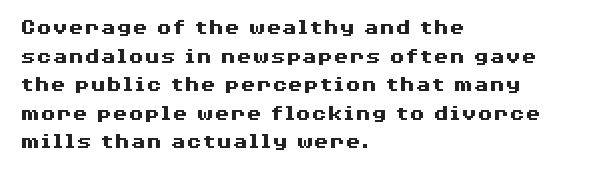
Every character sits straight up, as roman type does. Stroke thickness is high; the sample reads as a true bold. Inter-character spacing is left at the font's built-in metrics. Casual observation: everything's shoved over to the left. The specimen omits any rule beneath the text block's lines.
